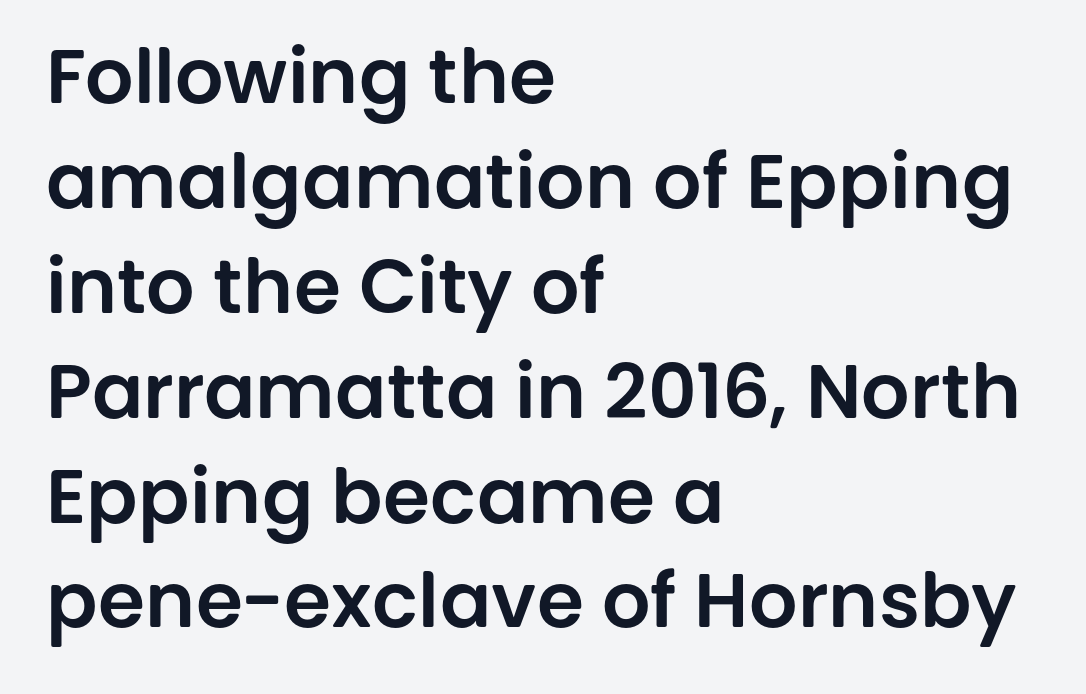
{"serif": "no", "italic": "no", "width": "normal", "stroke_contrast": "low", "x_height": "large", "monospaced": "no", "underline": "no", "align": "left", "line_spacing": "normal", "line_spacing_ratio": 1.38, "letter_spacing": "normal", "letter_spacing_em": 0.0, "glyph_px": 76}
